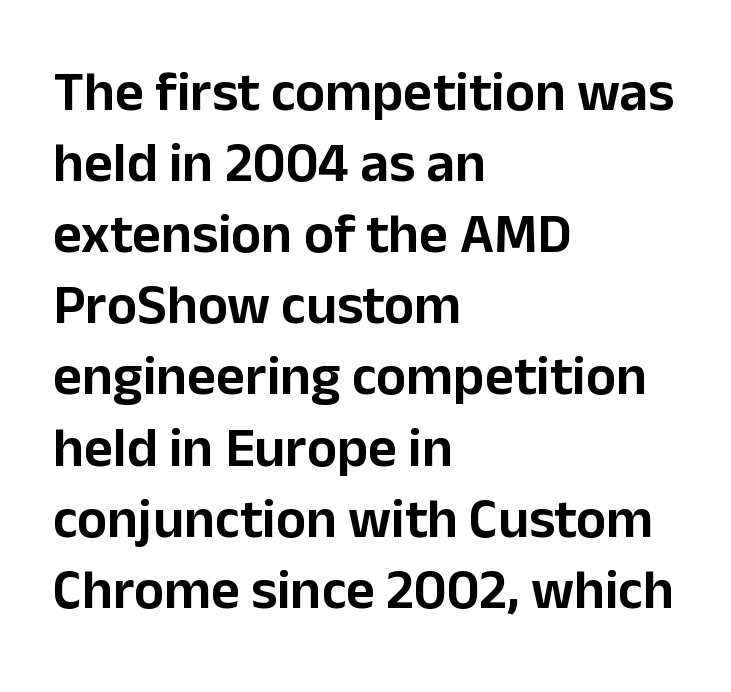
Q: Is the text italic (slanted)? A: No, it is upright.
Q: Is the typeface a serif or a sans-serif typeface? A: Sans-serif.
Q: Is the text underlined? A: No.
Q: How is the paragraph aligned? A: Left-aligned.
Q: Is the spacing between letters normal or unusually wide? A: Normal.
Q: Is the spacing between lines tight, normal or loose? A: Normal.
Q: Width (condensed, normal, or wide)? A: Normal.
Q: Stroke contrast? A: Low.
Q: x-height? A: Medium.
Q: Monospaced? A: No.
